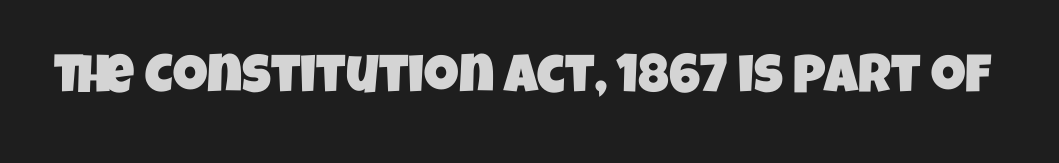
{"serif": "no", "width": "condensed", "stroke_contrast": "low", "x_height": "large", "monospaced": "no", "underline": "no", "letter_spacing": "normal", "letter_spacing_em": 0.0, "glyph_px": 54}
